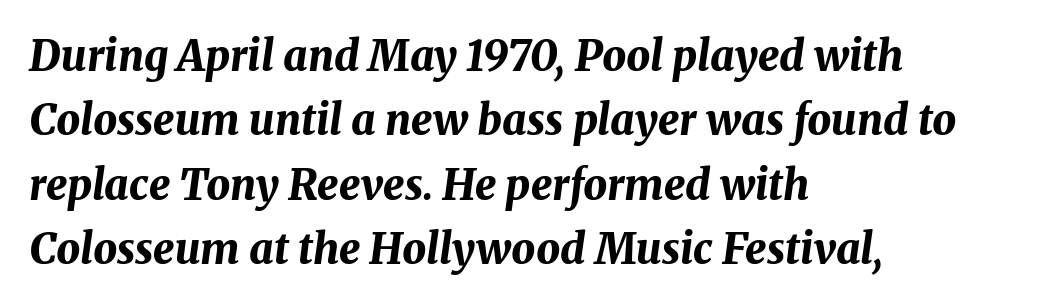
Slant detected: the letters are inclined. The designer left line spacing at the default. The line texture is even and compact thanks to regular tracking. A student would call this left alignment; a typographer would say flush left, rag right.
